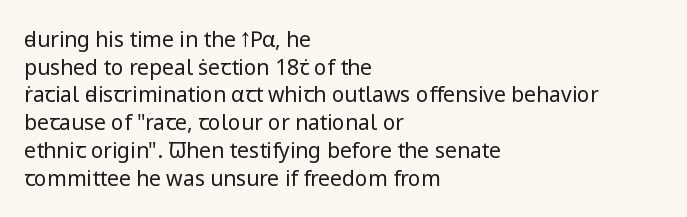
Every stem runs plumb, perpendicular to the baseline. Leftover space on each line is placed entirely after the last word. Check the space under the baseline: it is left empty. This reads as an unemphasized weight, regular at the heaviest. Caption: standard tracking, unaltered.
